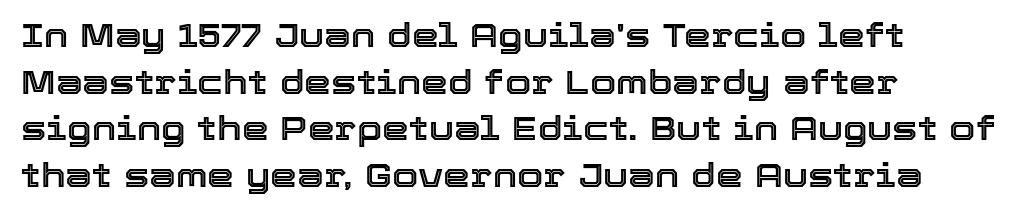
The image shows 34 px text type, upright; set left-aligned, normal line spacing (1.37x), normal letter spacing, not underlined; a medium x-height.
